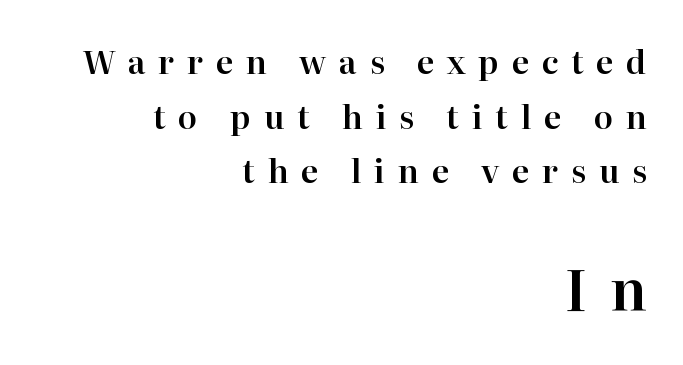
{"serif": "yes", "italic": "no", "width": "normal", "stroke_contrast": "high", "x_height": "medium", "monospaced": "no", "underline": "no", "align": "right", "line_spacing_ratio": 1.71, "letter_spacing": "wide", "letter_spacing_em": 0.4, "larger_block": "second", "size_ratio": 1.75, "glyph_px": 56}
